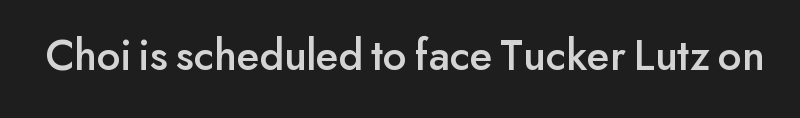
The horizontal fit of the characters is conventional and even. A clean baseline with only descenders dipping below it. Unlike a traditional serif, this face leaves its strokes unadorned. Each letter keeps its own natural width here, so spacing adapts to shape. Notice how the stems are strictly vertical — no italics here.
